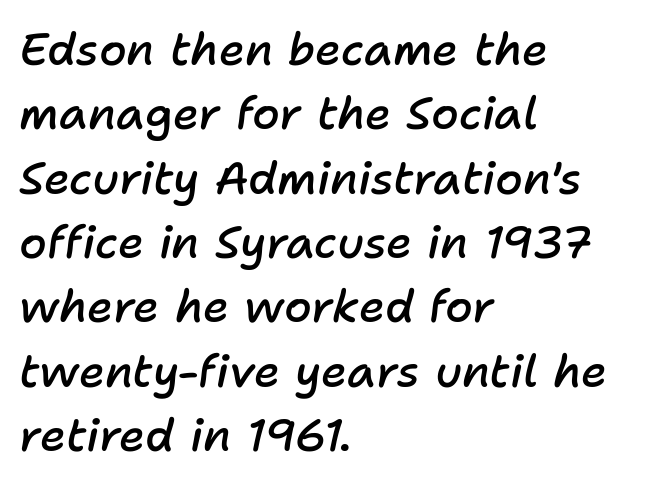
{"italic": "yes", "lean": "right", "slant_degrees": 11, "bold": "semi", "weight": "semibold", "width": "normal", "stroke_contrast": "low", "x_height": "medium", "monospaced": "no", "underline": "no", "align": "left", "line_spacing": "normal", "line_spacing_ratio": 1.43, "letter_spacing": "normal", "letter_spacing_em": 0.0, "glyph_px": 45}
